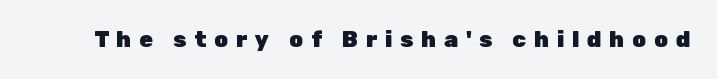
Plenty of ink on the page — the face is bold. Letter spacing: wide. Descender tails drop into unmarked territory. Posture: upright roman.
